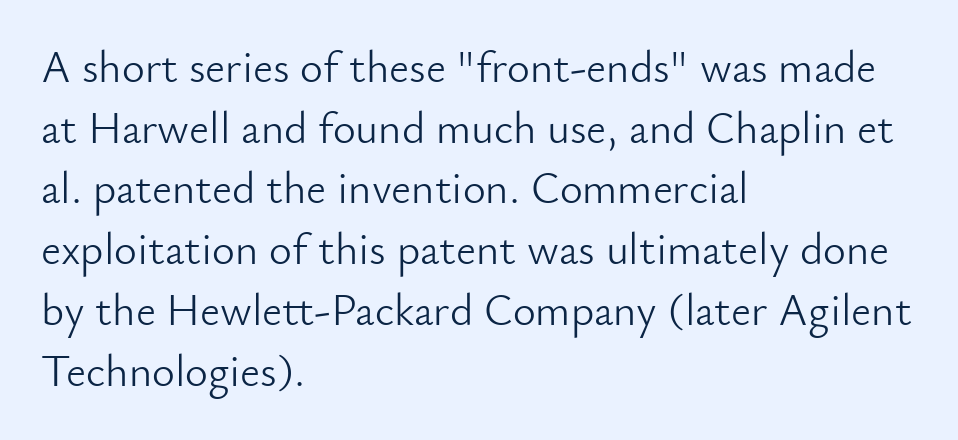
{"serif": "no", "italic": "no", "bold": "no", "weight": "light", "width": "normal", "stroke_contrast": "low", "x_height": "small", "monospaced": "no", "underline": "no", "align": "left", "line_spacing": "normal", "line_spacing_ratio": 1.38, "letter_spacing": "normal", "letter_spacing_em": 0.0, "glyph_px": 44}
